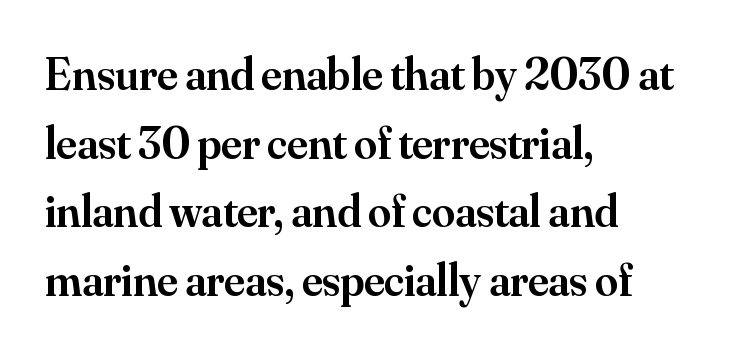
The image shows 46 px semibold serif type, upright; set left-aligned, normal line spacing (1.49x), normal letter spacing, not underlined; medium stroke contrast and a small x-height.
